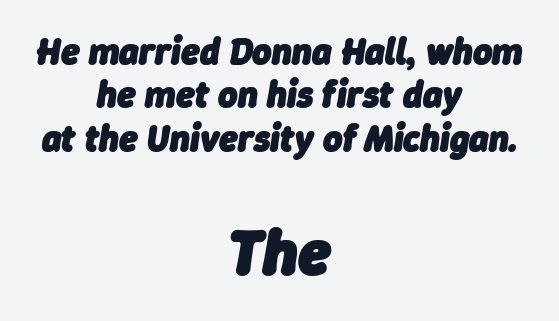
{"italic": "yes", "lean": "right", "slant_degrees": 9, "bold": "yes", "weight": "heavy", "width": "normal", "stroke_contrast": "low", "x_height": "medium", "monospaced": "no", "underline": "no", "align": "center", "line_spacing_ratio": 1.17, "letter_spacing": "normal", "letter_spacing_em": 0.0, "larger_block": "second", "size_ratio": 1.76, "glyph_px": 65}
